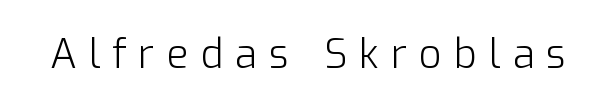
The image shows 40 px light sans-serif type, upright; set unusually wide letter spacing (+0.3 em), not underlined; low stroke contrast and a medium x-height.
